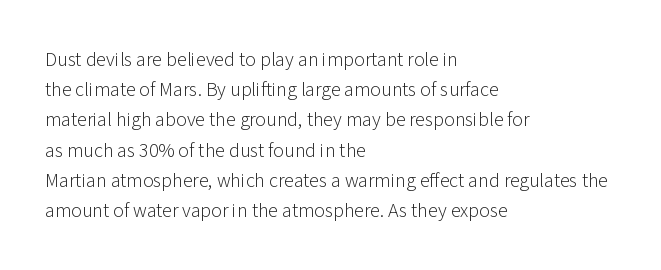
What stands out about the letter spacing? Nothing — it is the standard amount. The axis of the letterforms is exactly vertical. Check the space under the baseline: it is left empty. Evenly set lines give the paragraph a standard silhouette.
